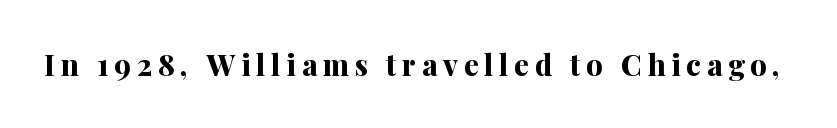
The image shows 29 px bold serif type, upright; set unusually wide letter spacing (+0.2 em), not underlined; medium stroke contrast and a medium x-height.
